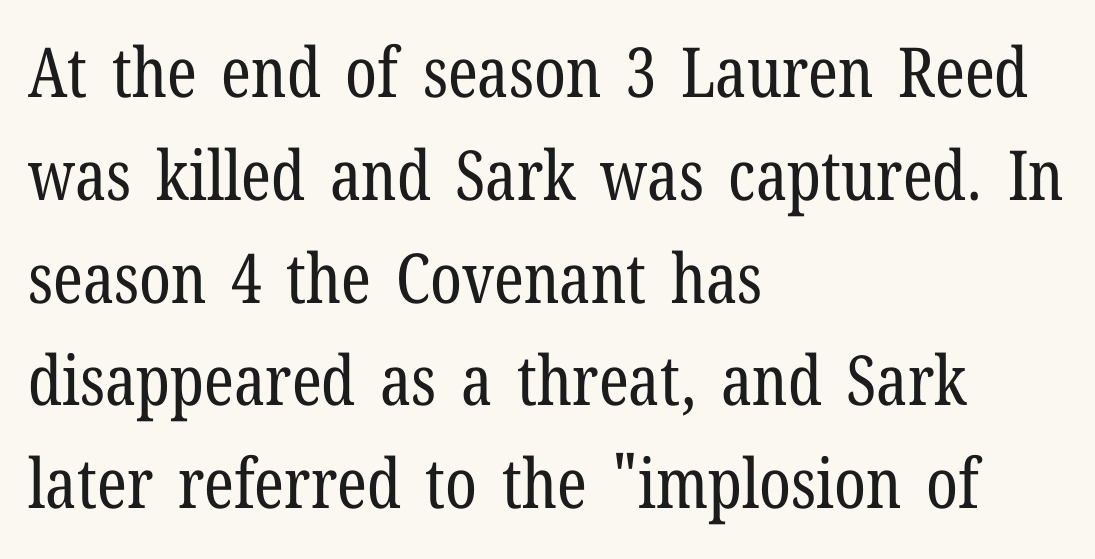
{"serif": "yes", "italic": "no", "bold": "no", "weight": "regular", "width": "condensed", "stroke_contrast": "low", "x_height": "medium", "monospaced": "no", "underline": "no", "align": "left", "line_spacing": "normal", "line_spacing_ratio": 1.49, "letter_spacing": "normal", "letter_spacing_em": 0.0, "glyph_px": 69}
